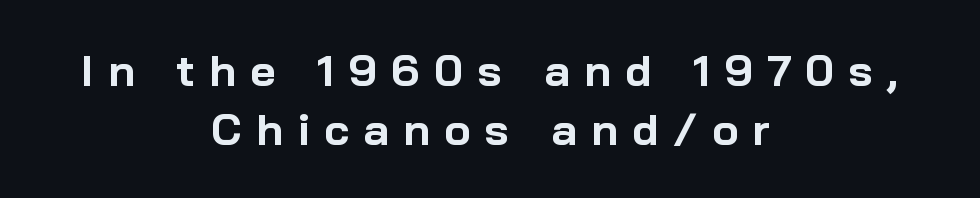
Substantial extra tracking has been applied to these lines. Look at the bottom of the vertical strokes: they stop flat, with no serifs. If you folded the block vertically in half, each line would mirror itself in length. The string is rendered with underlining switched off. Posture: upright roman. Proportional: the letters do not fall into vertical columns.
